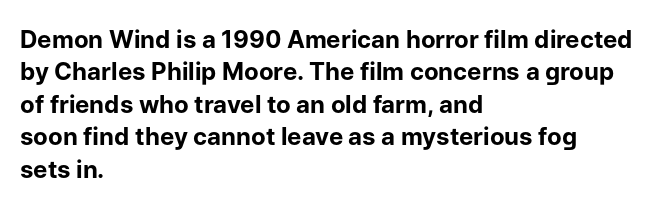
Q: Is the text bold? A: Yes.
Q: Is the text italic (slanted)? A: No, it is upright.
Q: Is the text underlined? A: No.
Q: How is the paragraph aligned? A: Left-aligned.
Q: Is the spacing between letters normal or unusually wide? A: Normal.
Q: Is the spacing between lines tight, normal or loose? A: Normal.
